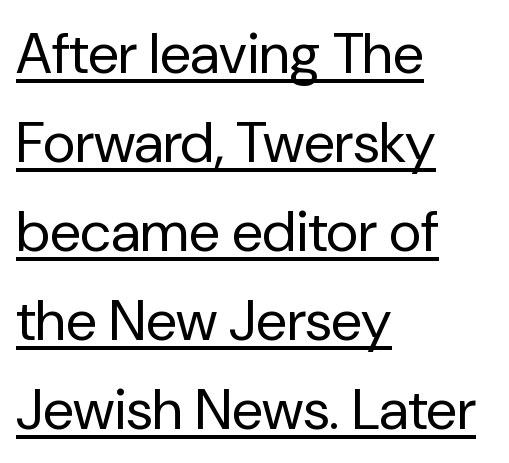
The image shows 57 px regular-weight sans-serif type, upright; set left-aligned, normal line spacing (1.56x), normal letter spacing, underlined; low stroke contrast and a medium x-height.
